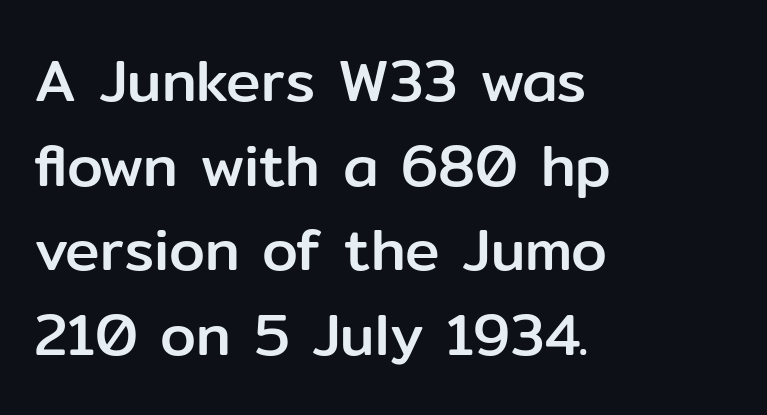
All the whitespace from short lines collects on the right. Is there much room between lines? A standard amount, neither cramped nor airy. The passage shown is typed in a proportional face where columns would drift. The space beneath each line is pristine and unruled.
